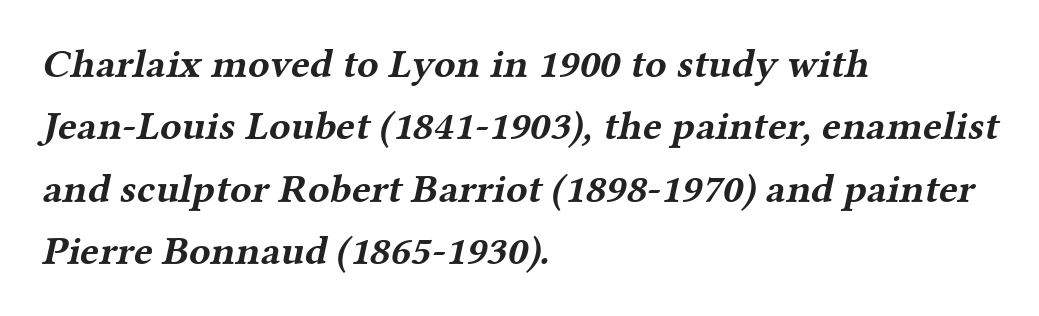
{"serif": "yes", "bold": "yes", "weight": "bold", "width": "wide", "stroke_contrast": "medium", "x_height": "medium", "monospaced": "no", "underline": "no", "align": "left", "line_spacing": "normal", "line_spacing_ratio": 1.56, "letter_spacing": "normal", "letter_spacing_em": 0.0, "glyph_px": 40}
